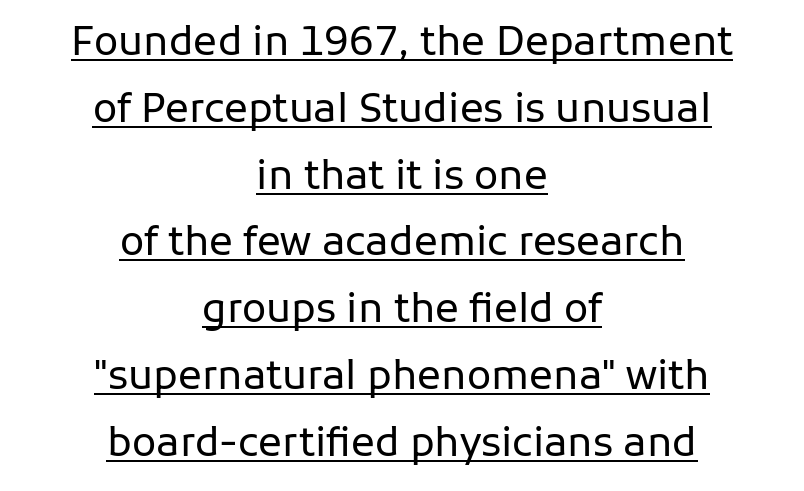
Q: Is the text bold? A: No.
Q: Is the text italic (slanted)? A: No, it is upright.
Q: Is the typeface a serif or a sans-serif typeface? A: Sans-serif.
Q: Is the text underlined? A: Yes.
Q: How is the paragraph aligned? A: Centered.
Q: Is the spacing between letters normal or unusually wide? A: Normal.
Q: Is the spacing between lines tight, normal or loose? A: Normal.
Q: Width (condensed, normal, or wide)? A: Normal.
Q: Stroke contrast? A: Low.
Q: x-height? A: Medium.
Q: Monospaced? A: No.
